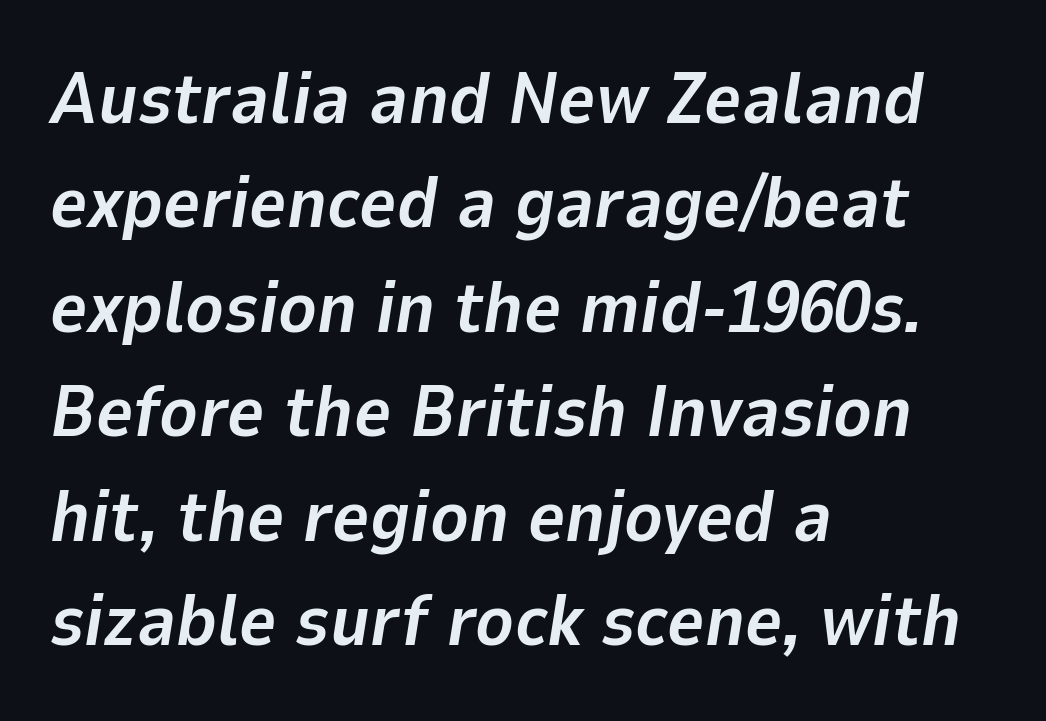
In terms of leading, this rendering sits right in the middle. The area under the type is left untouched. The lettering tilts uniformly, giving the passage an italic look. The setting favours the left margin, as ordinary paragraphs usually do.
